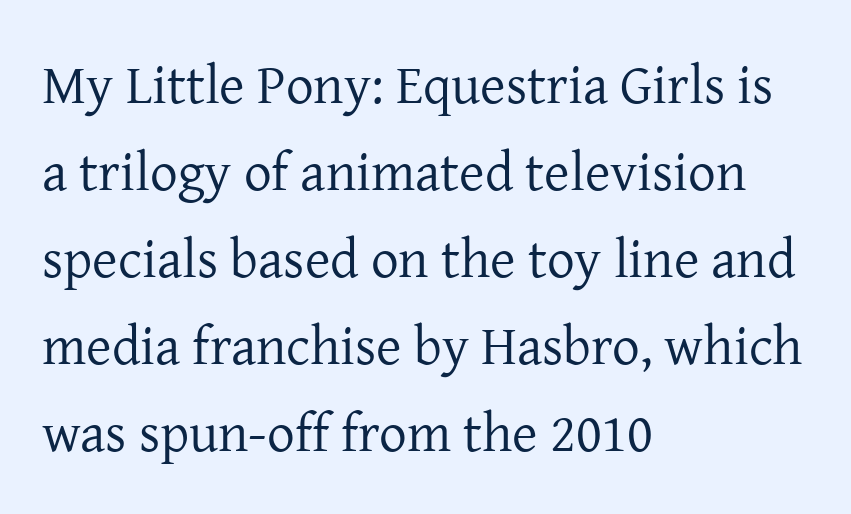
Q: Is the text bold? A: No.
Q: Is the text italic (slanted)? A: No, it is upright.
Q: Is the typeface a serif or a sans-serif typeface? A: Serif.
Q: Is the text underlined? A: No.
Q: How is the paragraph aligned? A: Left-aligned.
Q: Is the spacing between letters normal or unusually wide? A: Normal.
Q: Is the spacing between lines tight, normal or loose? A: Normal.
Q: Width (condensed, normal, or wide)? A: Normal.
Q: Stroke contrast? A: Low.
Q: x-height? A: Medium.
Q: Monospaced? A: No.
